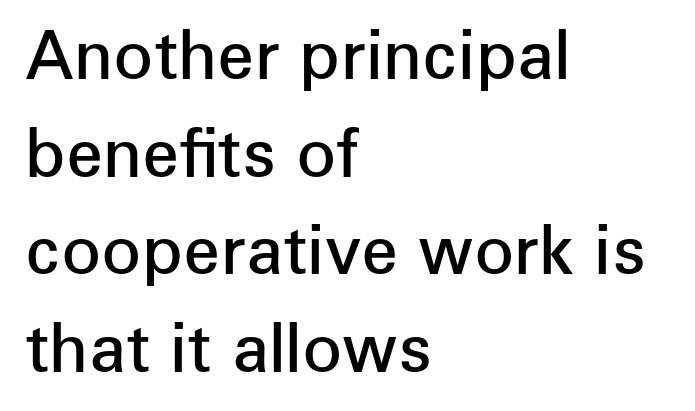
The image shows 66 px semibold sans-serif type, upright; set left-aligned, normal line spacing (1.48x), normal letter spacing, not underlined; low stroke contrast and a medium x-height.
